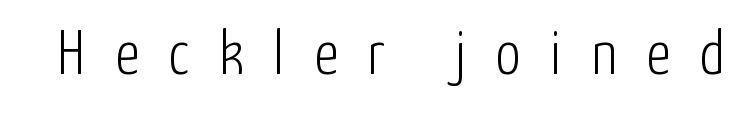
Q: Is the text bold? A: No.
Q: Is the text italic (slanted)? A: No, it is upright.
Q: Is the typeface a serif or a sans-serif typeface? A: Sans-serif.
Q: Is the text underlined? A: No.
Q: Is the spacing between letters normal or unusually wide? A: Unusually wide.
Q: Width (condensed, normal, or wide)? A: Condensed.
Q: Stroke contrast? A: Low.
Q: x-height? A: Medium.
Q: Monospaced? A: No.
